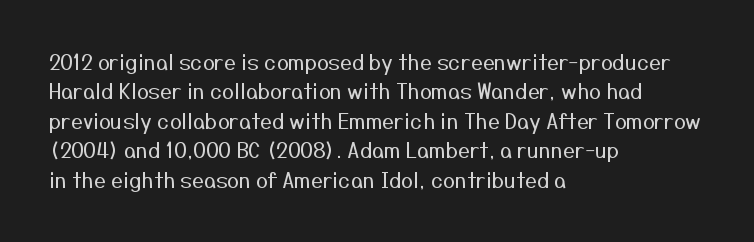
The image shows 21 px text type, upright; set left-aligned, normal line spacing (1.4x), normal letter spacing, not underlined.
